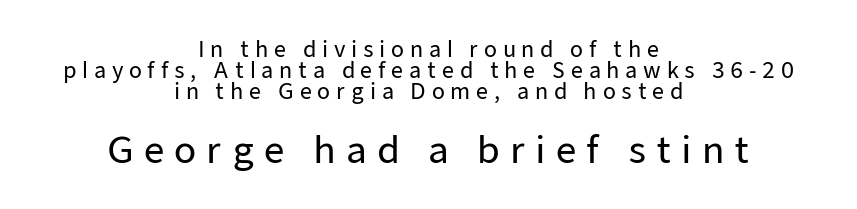
{"serif": "no", "italic": "no", "width": "normal", "stroke_contrast": "low", "x_height": "medium", "monospaced": "no", "underline": "no", "align": "center", "line_spacing": "tight", "line_spacing_ratio": 1.01, "letter_spacing": "wide", "letter_spacing_em": 0.27, "larger_block": "second", "size_ratio": 1.71, "glyph_px": 36}
